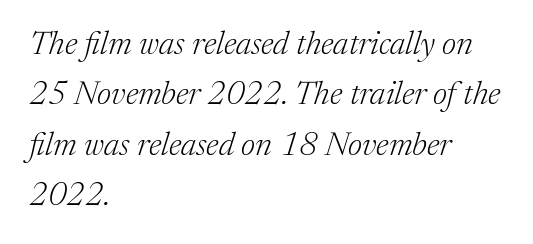
{"serif": "yes", "italic": "yes", "lean": "right", "slant_degrees": 17, "bold": "no", "weight": "light", "width": "normal", "stroke_contrast": "medium", "x_height": "medium", "monospaced": "no", "underline": "no", "align": "left", "line_spacing": "normal", "line_spacing_ratio": 1.53, "letter_spacing": "normal", "letter_spacing_em": 0.0, "glyph_px": 33}
